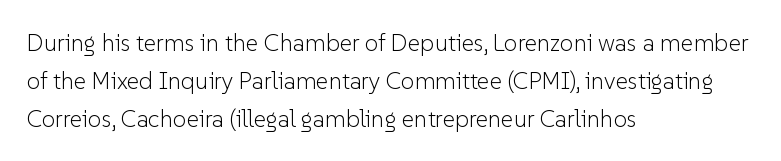
Caption: standard tracking, unaltered. How would I describe the line gaps? Plain and ordinary. Notice how the stems are strictly vertical — no italics here. The typeface has the unassuming heft of standard copy or less. The lines are quadded left.
